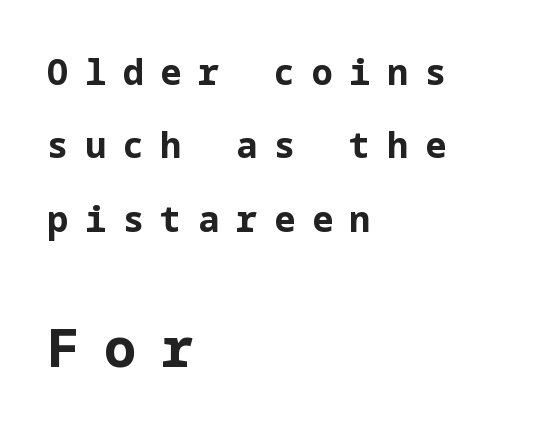
Check under the words: just untouched page. In terms of letterspacing, this is a distinctly airy, spread setting. The rag falls on the right side of this text block. Italic? Not at all — the glyphs are vertical.
